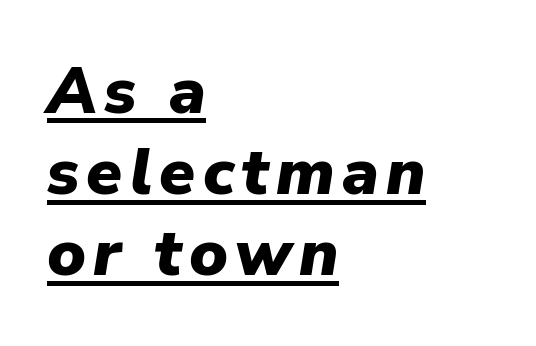
{"italic": "yes", "lean": "right", "slant_degrees": 9, "bold": "yes", "weight": "heavy", "width": "normal", "stroke_contrast": "low", "x_height": "medium", "monospaced": "no", "underline": "yes", "align": "left", "line_spacing": "normal", "line_spacing_ratio": 1.25, "glyph_px": 65}
